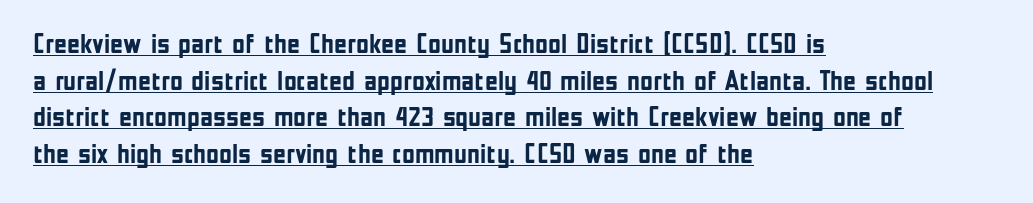
The image shows 28 px semibold, condensed sans-serif type, upright; set left-aligned, normal line spacing (1.31x), normal letter spacing, underlined; low stroke contrast and a medium x-height.
